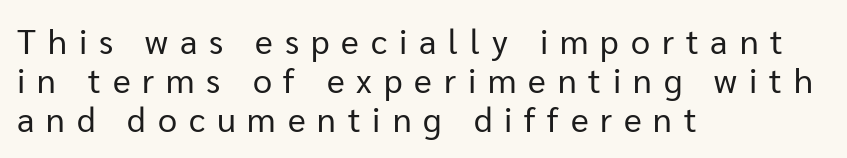
Q: Is the text bold? A: No.
Q: Is the text italic (slanted)? A: No, it is upright.
Q: Is the typeface a serif or a sans-serif typeface? A: Sans-serif.
Q: Is the text underlined? A: No.
Q: How is the paragraph aligned? A: Left-aligned.
Q: Is the spacing between letters normal or unusually wide? A: Unusually wide.
Q: Is the spacing between lines tight, normal or loose? A: Tight.
Q: Width (condensed, normal, or wide)? A: Normal.
Q: Stroke contrast? A: Low.
Q: x-height? A: Medium.
Q: Monospaced? A: No.
